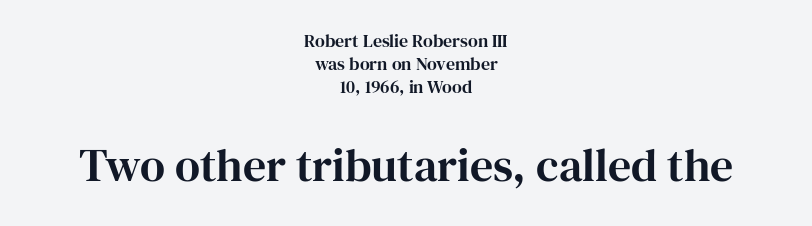
Q: Is the text italic (slanted)? A: No, it is upright.
Q: Is the typeface a serif or a sans-serif typeface? A: Serif.
Q: Is the text underlined? A: No.
Q: How is the paragraph aligned? A: Centered.
Q: Is the spacing between letters normal or unusually wide? A: Normal.
Q: Is the spacing between lines tight, normal or loose? A: Normal.
Q: Which block of text is set in a larger size, the first (top) or the second (bottom)? A: The second (bottom) one.
Q: Width (condensed, normal, or wide)? A: Normal.
Q: Stroke contrast? A: High.
Q: x-height? A: Medium.
Q: Monospaced? A: No.
